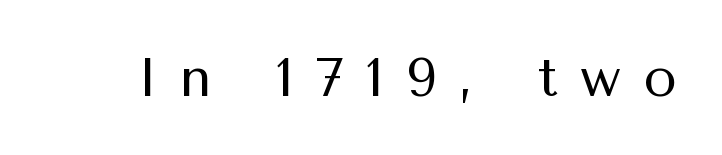
{"serif": "no", "italic": "no", "bold": "no", "weight": "regular", "width": "normal", "stroke_contrast": "medium", "x_height": "medium", "monospaced": "no", "underline": "no", "letter_spacing": "wide", "letter_spacing_em": 0.4, "glyph_px": 55}
